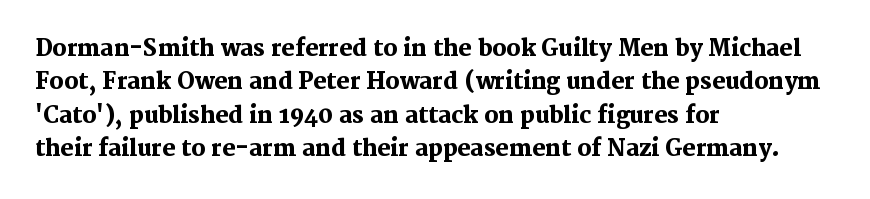
Q: Is the text bold? A: Yes.
Q: Is the text italic (slanted)? A: No, it is upright.
Q: Is the text underlined? A: No.
Q: How is the paragraph aligned? A: Left-aligned.
Q: Is the spacing between letters normal or unusually wide? A: Normal.
Q: Is the spacing between lines tight, normal or loose? A: Normal.
